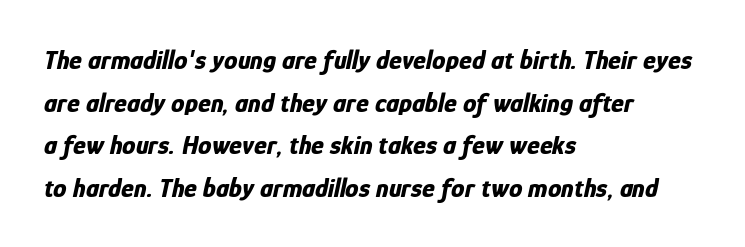
{"italic": "yes", "lean": "right", "slant_degrees": 12, "bold": "yes", "underline": "no", "align": "left", "line_spacing": "normal", "line_spacing_ratio": 1.58, "letter_spacing": "normal", "letter_spacing_em": 0.0, "glyph_px": 27}
